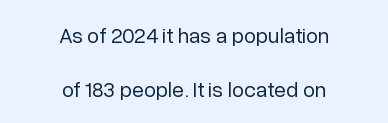
{"italic": "no", "bold": "no", "underline": "no", "align": "center", "line_spacing": "loose", "line_spacing_ratio": 2.45, "letter_spacing": "normal", "letter_spacing_em": 0.0, "glyph_px": 22}
